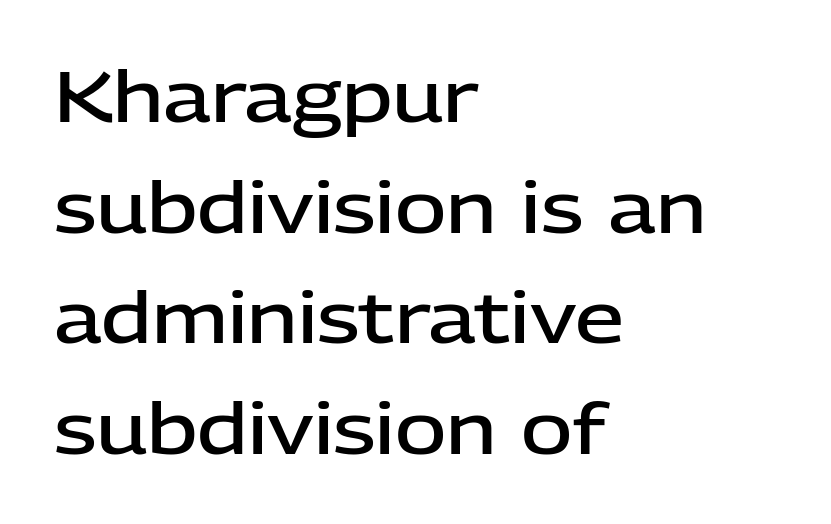
{"serif": "no", "italic": "no", "bold": "semi", "weight": "semibold", "width": "normal", "stroke_contrast": "low", "x_height": "medium", "monospaced": "no", "underline": "no", "align": "left", "line_spacing": "normal", "line_spacing_ratio": 1.58, "letter_spacing": "normal", "letter_spacing_em": 0.0, "glyph_px": 70}
